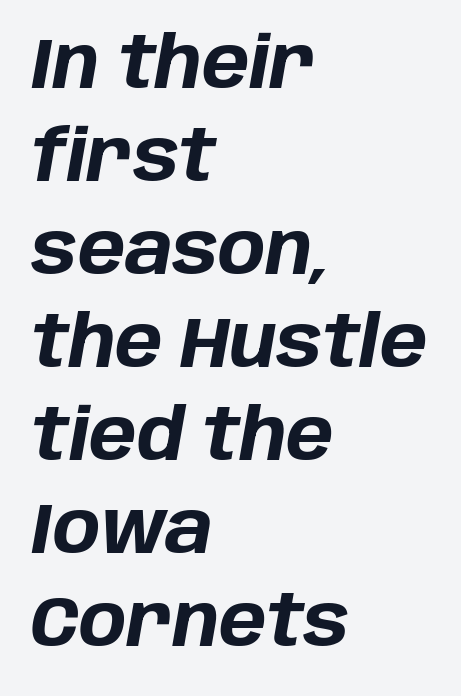
{"italic": "yes", "lean": "right", "slant_degrees": 10, "bold": "yes", "weight": "bold", "width": "normal", "stroke_contrast": "low", "x_height": "large", "monospaced": "no", "underline": "no", "align": "left", "line_spacing": "normal", "line_spacing_ratio": 1.31, "letter_spacing": "normal", "letter_spacing_em": 0.0, "glyph_px": 71}
